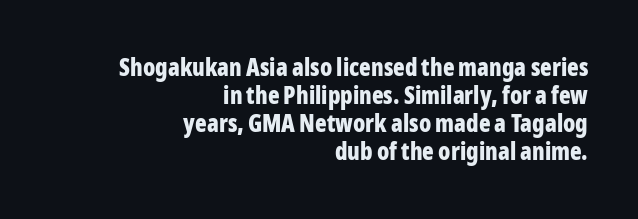
{"italic": "no", "bold": "yes", "underline": "no", "align": "right", "line_spacing_ratio": 1.17, "letter_spacing": "normal", "letter_spacing_em": 0.0, "glyph_px": 24}
